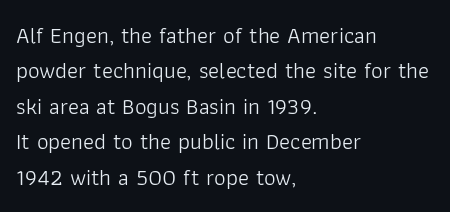
{"italic": "no", "bold": "no", "underline": "no", "align": "left", "line_spacing": "normal", "line_spacing_ratio": 1.54, "letter_spacing": "normal", "letter_spacing_em": 0.0, "glyph_px": 23}
